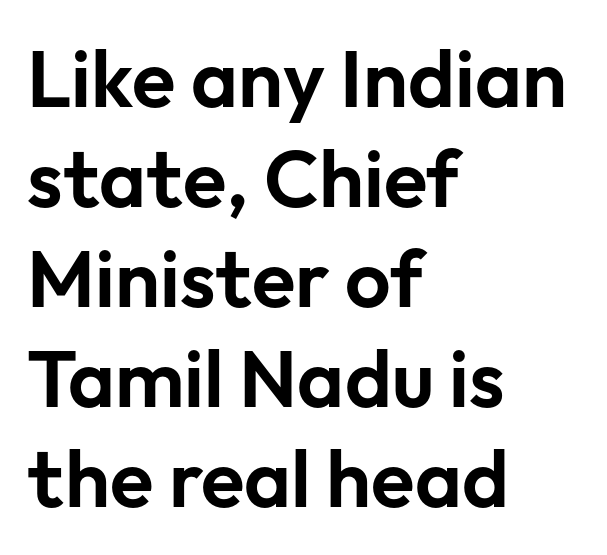
Serifs: no, the terminals of the letterforms are clean. Posture: upright roman. Honestly, there is no underline to notice here at all. The horizontal fit of the characters is conventional and even.
